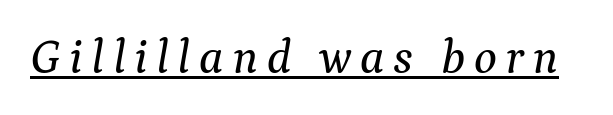
The letters are slanted; this is an italic face. A continuous stroke trails under the words, as in a hyperlink. To sum up the face: it has serifs. The letters advance in unequal steps, a hallmark of proportional type.
